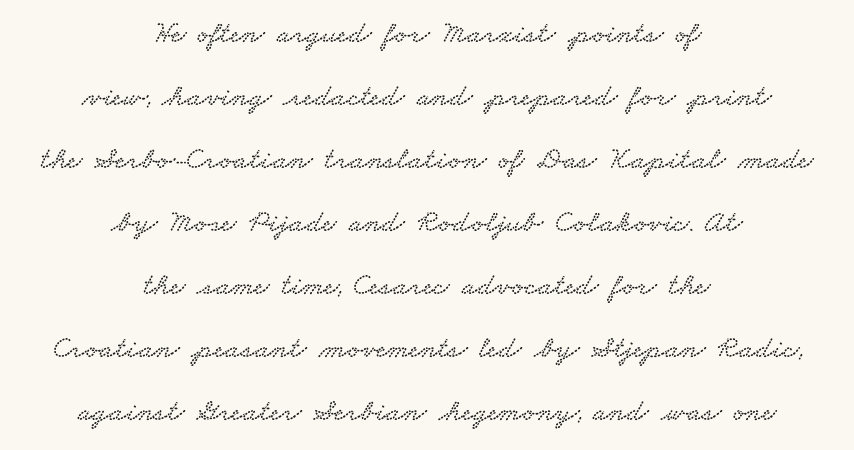
Underlining? Definitely not there. Quick note: interline space is abundant. To sum up the face: it has serifs. The letters advance in unequal steps, a hallmark of proportional type. This sample is center-justified, so both line endings float freely.
